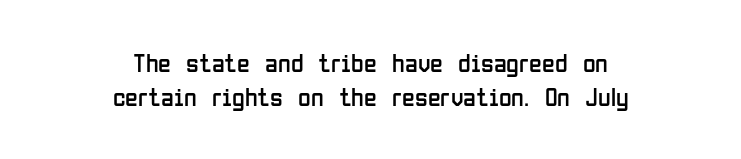
{"italic": "no", "bold": "no", "underline": "no", "align": "center", "line_spacing": "normal", "line_spacing_ratio": 1.31, "letter_spacing": "normal", "letter_spacing_em": 0.0, "glyph_px": 26}
